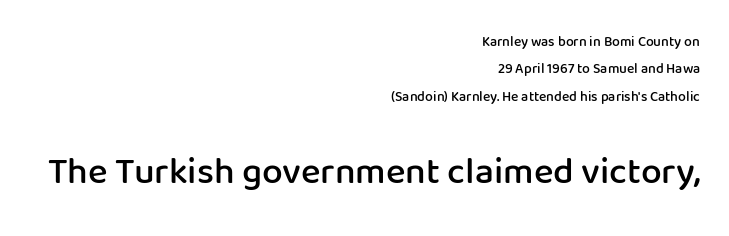
{"serif": "no", "italic": "no", "bold": "semi", "weight": "semibold", "width": "normal", "stroke_contrast": "low", "x_height": "medium", "monospaced": "no", "underline": "no", "align": "right", "line_spacing": "loose", "line_spacing_ratio": 1.95, "letter_spacing": "normal", "letter_spacing_em": 0.0, "larger_block": "second", "size_ratio": 2.64, "glyph_px": 37}
